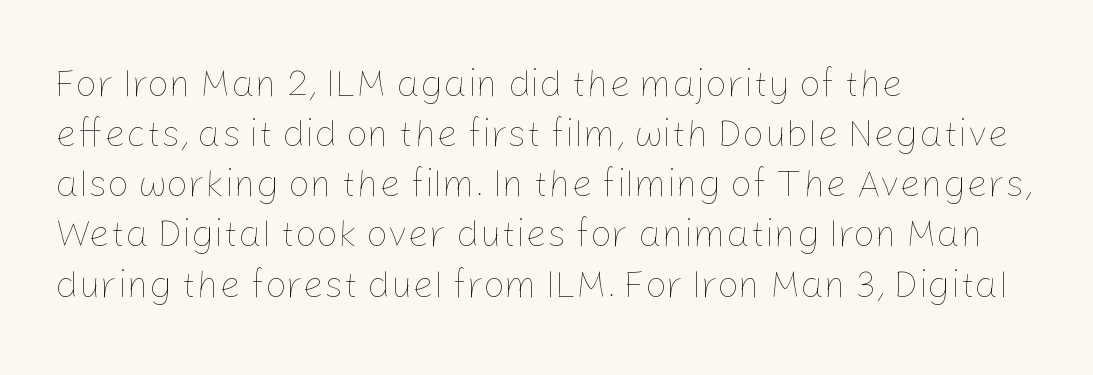
The image shows 38 px thin type, upright; set left-aligned, normal line spacing (1.32x), normal letter spacing, not underlined; low stroke contrast and a medium x-height.
